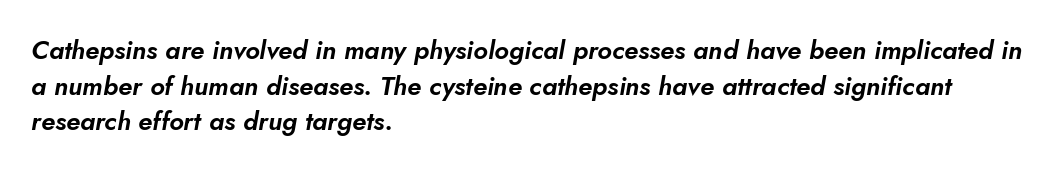
Every character sits at an angle, as italics do. The rag falls on the right side of this text block. The zone under the glyphs is completely vacant. Rows of type keep a routine distance in the vertical direction. Look at the tracking — it's just the regular setting, nothing added.
